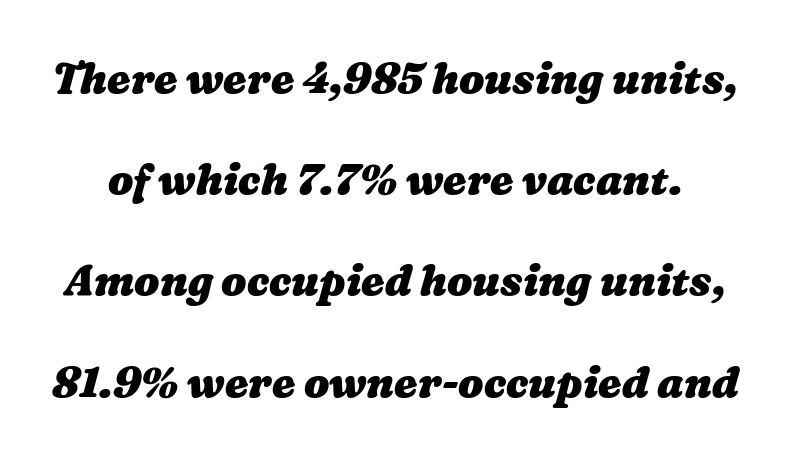
Think of a printed novel: that variable character pitch is what you see here. The zone under the glyphs is completely vacant. The glyphs have the mass of a bold cut. Vertically, the passage feels expansive, rows floating well apart.
